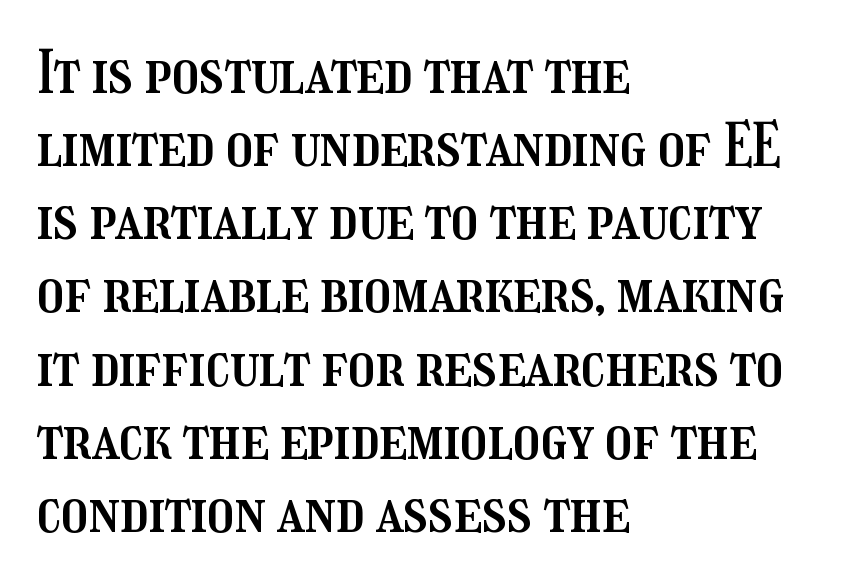
The image shows 59 px condensed type, upright; set left-aligned, line spacing 1.24x, normal letter spacing, not underlined; medium stroke contrast and a medium x-height.
